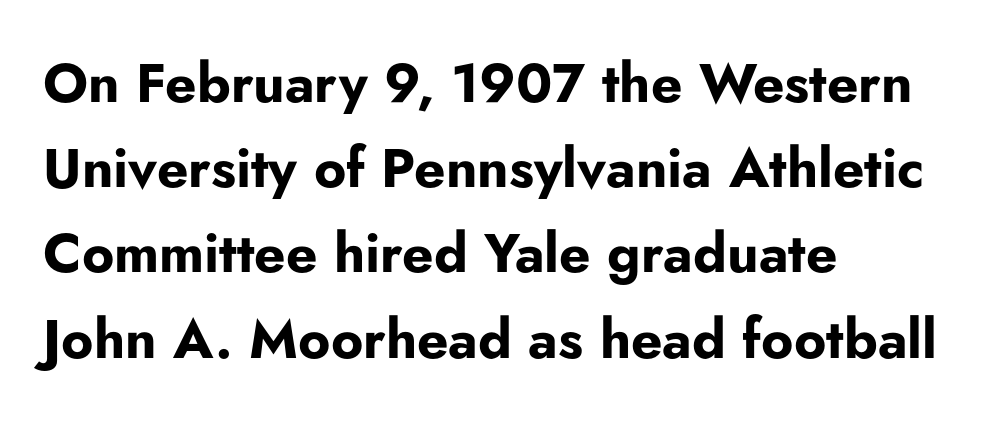
{"serif": "no", "italic": "no", "bold": "yes", "weight": "bold", "width": "normal", "stroke_contrast": "low", "x_height": "small", "monospaced": "no", "underline": "no", "align": "left", "line_spacing": "normal", "line_spacing_ratio": 1.55, "letter_spacing": "normal", "letter_spacing_em": 0.0, "glyph_px": 55}
